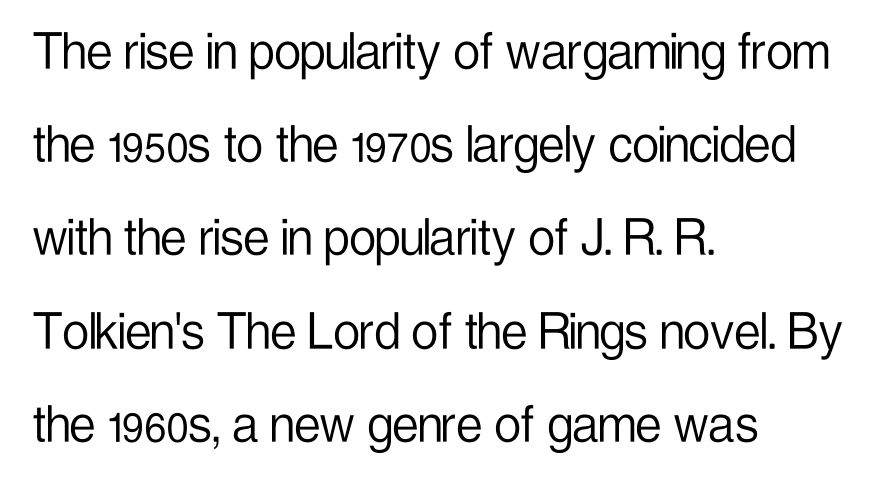
The image shows 59 px light, condensed sans-serif type, upright; set left-aligned, normal line spacing (1.58x), normal letter spacing, not underlined; low stroke contrast and a medium x-height.
